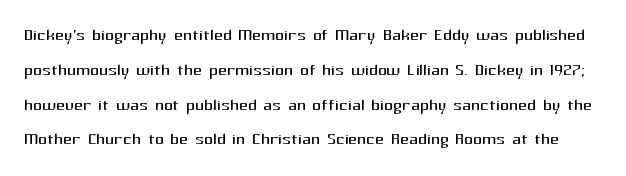
{"italic": "no", "bold": "no", "underline": "no", "line_spacing": "normal", "line_spacing_ratio": 1.58, "letter_spacing": "normal", "letter_spacing_em": 0.0, "glyph_px": 22}
